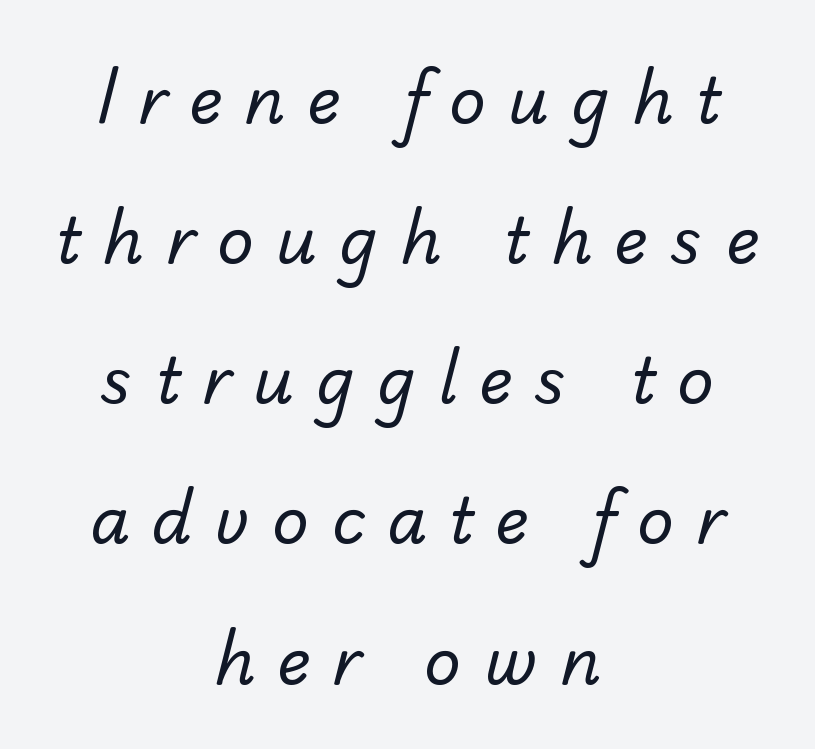
{"serif": "no", "bold": "no", "weight": "regular", "width": "normal", "stroke_contrast": "low", "x_height": "small", "monospaced": "no", "underline": "no", "align": "center", "line_spacing": "loose", "line_spacing_ratio": 2.19, "letter_spacing": "wide", "letter_spacing_em": 0.34, "glyph_px": 64}
